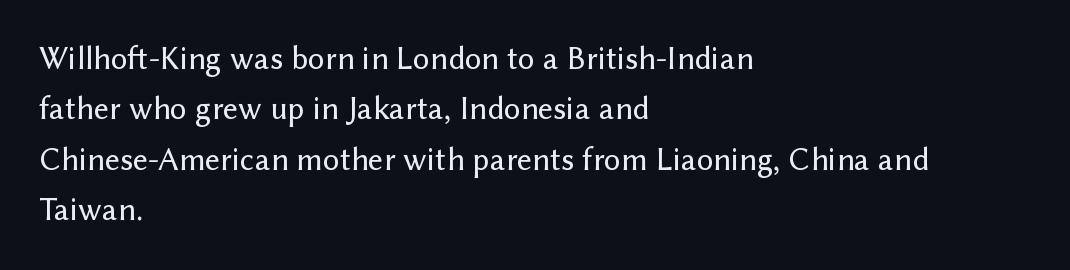
Q: Is the text italic (slanted)? A: No, it is upright.
Q: Is the typeface a serif or a sans-serif typeface? A: Sans-serif.
Q: Is the text underlined? A: No.
Q: How is the paragraph aligned? A: Left-aligned.
Q: Is the spacing between letters normal or unusually wide? A: Normal.
Q: Is the spacing between lines tight, normal or loose? A: Normal.
Q: Width (condensed, normal, or wide)? A: Normal.
Q: Stroke contrast? A: Low.
Q: x-height? A: Medium.
Q: Monospaced? A: No.
